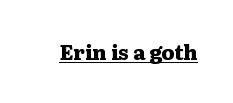
The image shows 20 px bold type, upright; set normal letter spacing, underlined.
